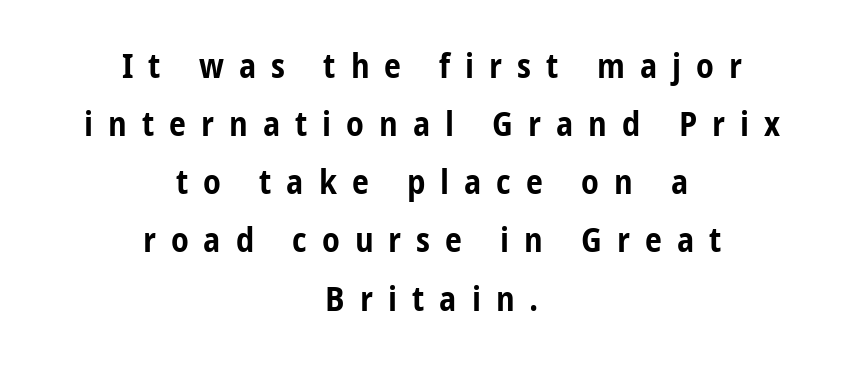
Q: Is the text bold? A: Yes.
Q: Is the text italic (slanted)? A: No, it is upright.
Q: Is the typeface a serif or a sans-serif typeface? A: Sans-serif.
Q: Is the text underlined? A: No.
Q: How is the paragraph aligned? A: Centered.
Q: Is the spacing between letters normal or unusually wide? A: Unusually wide.
Q: Width (condensed, normal, or wide)? A: Condensed.
Q: Stroke contrast? A: Low.
Q: x-height? A: Medium.
Q: Monospaced? A: No.
